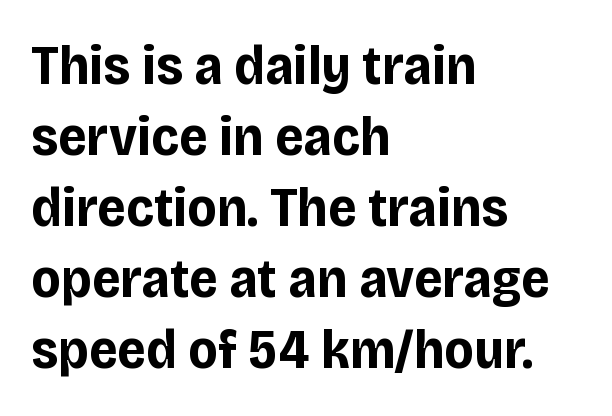
{"serif": "no", "italic": "no", "bold": "yes", "weight": "bold", "width": "normal", "stroke_contrast": "low", "x_height": "large", "monospaced": "no", "underline": "no", "align": "left", "line_spacing": "normal", "line_spacing_ratio": 1.27, "letter_spacing": "normal", "letter_spacing_em": 0.0, "glyph_px": 56}
